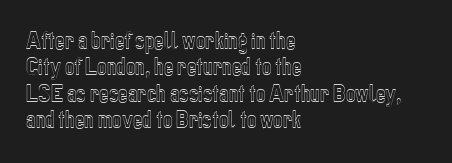
The image shows 20 px text type, upright; set left-aligned, normal line spacing (1.32x), normal letter spacing, not underlined.
